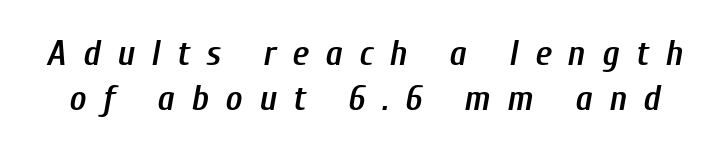
{"italic": "yes", "lean": "right", "slant_degrees": 10, "bold": "semi", "weight": "semibold", "width": "condensed", "stroke_contrast": "low", "x_height": "medium", "monospaced": "no", "underline": "no", "line_spacing_ratio": 1.24, "letter_spacing": "wide", "letter_spacing_em": 0.46, "glyph_px": 36}
